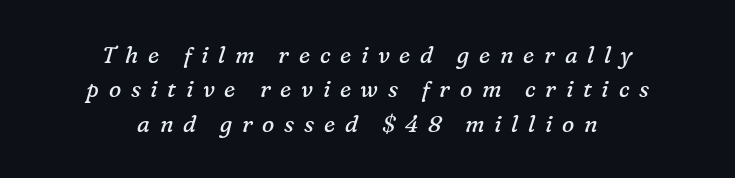
A quiet, ordinary-to-light weight characterises the typeface. Just letters on the line, the space beneath them empty. Where is the straight margin? There isn't one; the lines are centered. An italicized treatment has been applied to the whole sample. Horizontal bands of white between lines are of average thickness. Honestly, the letter spacing is so wide it's the main thing you notice.
